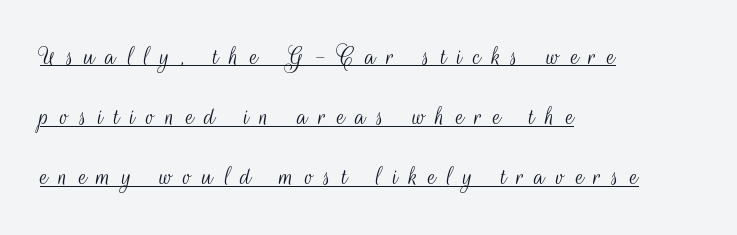
Q: Is the text bold? A: No.
Q: Is the text italic (slanted)? A: Yes.
Q: Is the typeface a serif or a sans-serif typeface? A: Sans-serif.
Q: Is the text underlined? A: Yes.
Q: How is the paragraph aligned? A: Left-aligned.
Q: Is the spacing between letters normal or unusually wide? A: Unusually wide.
Q: Is the spacing between lines tight, normal or loose? A: Loose.
Q: Width (condensed, normal, or wide)? A: Condensed.
Q: Stroke contrast? A: Medium.
Q: x-height? A: Small.
Q: Monospaced? A: No.
